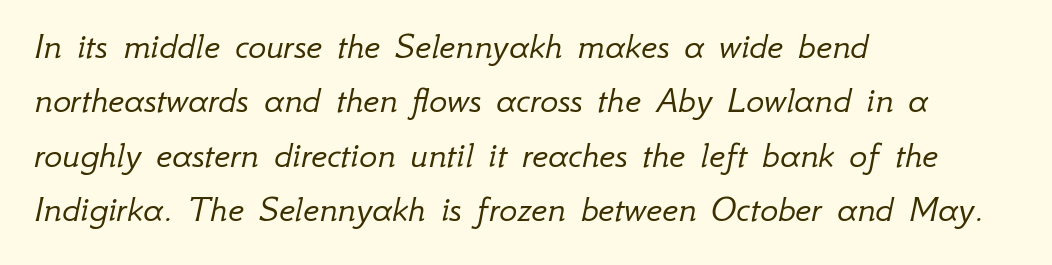
The image shows 38 px light type, italic (leaning right); set left-aligned, normal line spacing (1.43x), normal letter spacing, not underlined; low stroke contrast and a small x-height.
